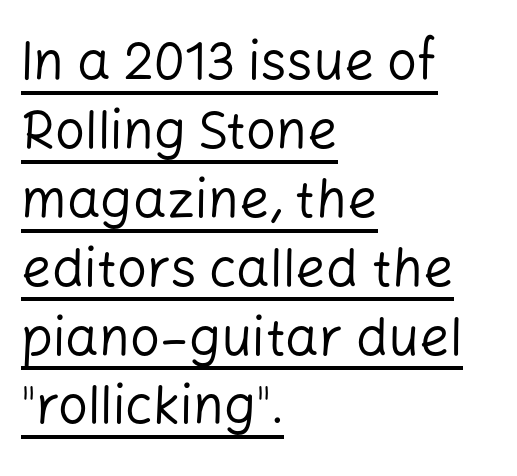
The image shows 53 px regular-weight sans-serif type, upright; set left-aligned, normal line spacing (1.3x), normal letter spacing, underlined; low stroke contrast and a medium x-height.
